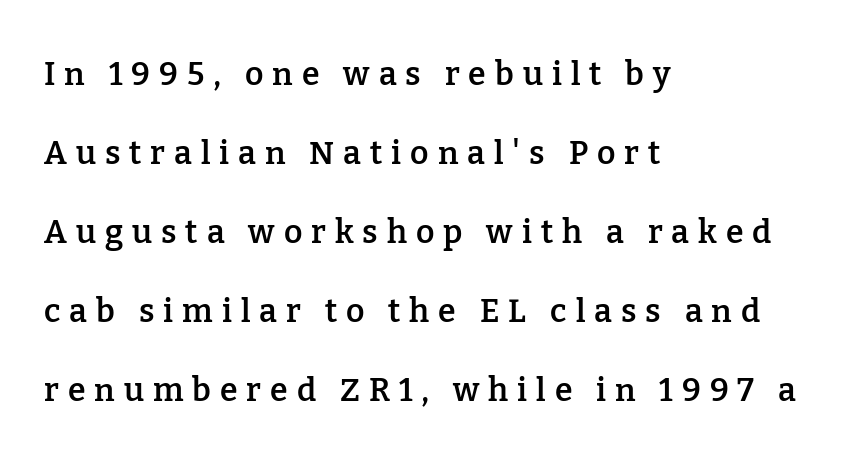
{"serif": "yes", "italic": "no", "bold": "semi", "weight": "semibold", "width": "normal", "stroke_contrast": "low", "x_height": "medium", "monospaced": "no", "underline": "no", "align": "left", "line_spacing": "loose", "line_spacing_ratio": 2.47, "letter_spacing": "wide", "letter_spacing_em": 0.28, "glyph_px": 32}
